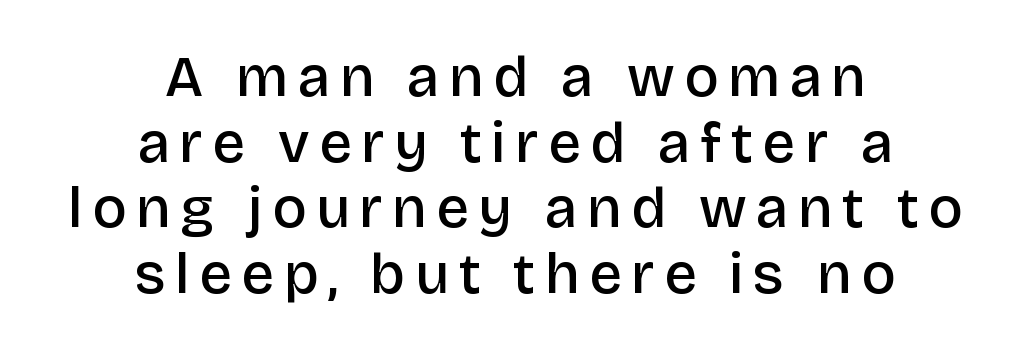
Q: Is the text bold? A: Semi-bold.
Q: Is the text italic (slanted)? A: No, it is upright.
Q: Is the typeface a serif or a sans-serif typeface? A: Sans-serif.
Q: Is the text underlined? A: No.
Q: How is the paragraph aligned? A: Centered.
Q: Is the spacing between lines tight, normal or loose? A: Tight.
Q: Width (condensed, normal, or wide)? A: Normal.
Q: Stroke contrast? A: Low.
Q: x-height? A: Large.
Q: Monospaced? A: No.
